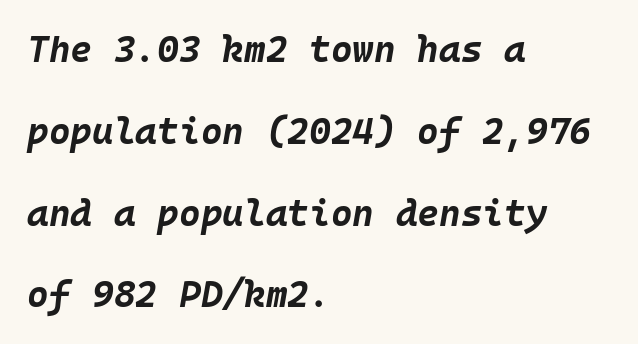
Q: Is the text bold? A: Yes.
Q: Is the text italic (slanted)? A: Yes, it leans right by about 10 degrees.
Q: Is the text underlined? A: No.
Q: How is the paragraph aligned? A: Left-aligned.
Q: Is the spacing between letters normal or unusually wide? A: Normal.
Q: Is the spacing between lines tight, normal or loose? A: Loose.
Q: Width (condensed, normal, or wide)? A: Normal.
Q: Stroke contrast? A: Low.
Q: x-height? A: Large.
Q: Monospaced? A: Yes.
